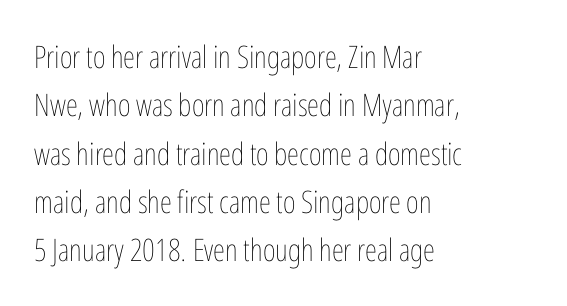
Quick note: interline space is typical. Does the lettering tilt? It doesn't — this is upright. Think of a printed novel: that variable character pitch is what you see here. These lines keep a tight, regular rhythm from letter to letter.
